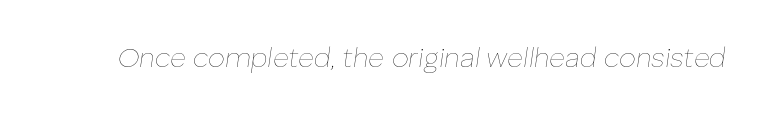
{"italic": "yes", "lean": "right", "slant_degrees": 8, "bold": "no", "underline": "no", "letter_spacing": "normal", "letter_spacing_em": 0.0, "glyph_px": 27}
